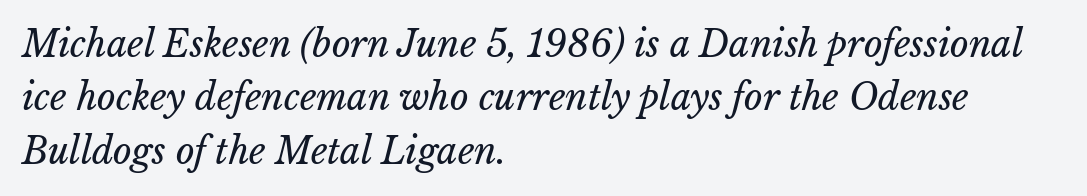
Is the type heavy? It reads as light-to-regular instead. Leading: standard. Line starts are locked; line ends wander. The passage shown has conventional tracking throughout. You could not count columns in this text — the font is proportionally spaced. The specimen omits any rule beneath the text block's lines.
